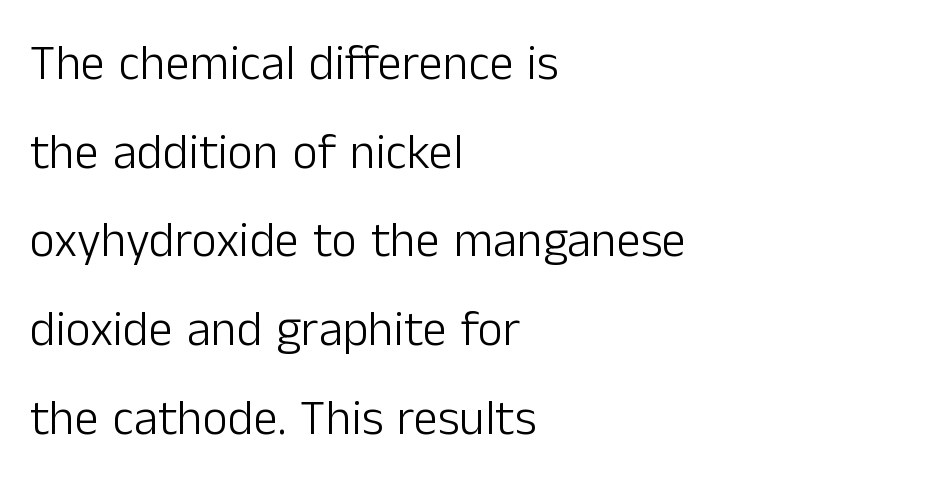
Q: Is the text bold? A: No.
Q: Is the text italic (slanted)? A: No, it is upright.
Q: Is the typeface a serif or a sans-serif typeface? A: Sans-serif.
Q: Is the text underlined? A: No.
Q: How is the paragraph aligned? A: Left-aligned.
Q: Is the spacing between letters normal or unusually wide? A: Normal.
Q: Width (condensed, normal, or wide)? A: Normal.
Q: Stroke contrast? A: Low.
Q: x-height? A: Medium.
Q: Monospaced? A: No.
